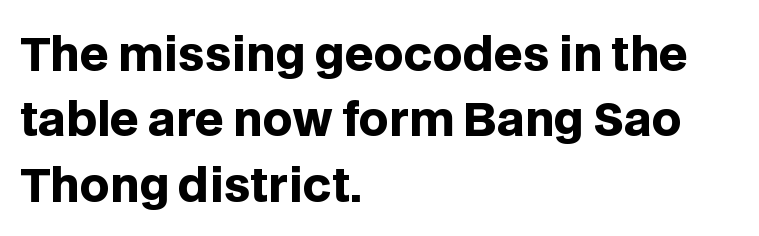
Horizontal bands of white between lines are of average thickness. On the weight axis this lands at bold, roughly 700. Is the block centered? No — it sits flush against the left margin. Inter-character spacing is left at the font's built-in metrics. Quick note: not italic, upright.
